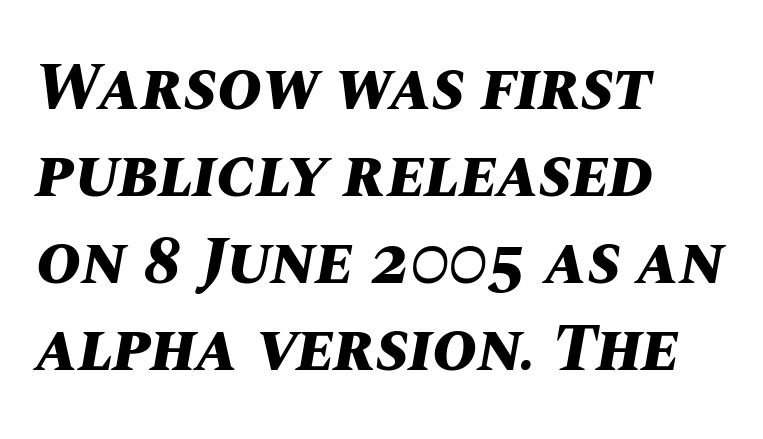
The image shows 68 px bold type, italic (leaning right); set left-aligned, normal line spacing (1.28x), normal letter spacing, not underlined; medium stroke contrast and a large x-height.
